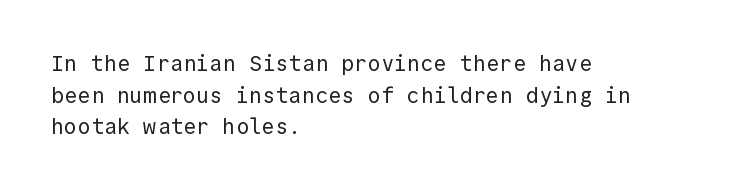
Ordinary non-slanted type is in use. Whoever set this chose a conventional vertical rhythm. Nothing unusual about the tracking: characters are spaced as the font intends. Every row of glyphs begins at an identical x-position on the left.
